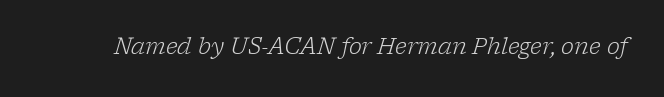
The image shows 22 px text type, italic (leaning right); set normal letter spacing, not underlined.
